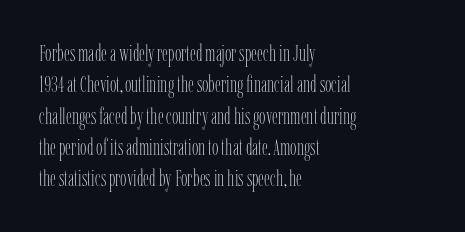
One glance says typical: line gaps are just what's usual. What stands out about the letter spacing? Nothing — it is the standard amount. This reads as an unemphasized weight, regular at the heaviest. The text block is weighted toward the left margin, trailing off unevenly rightward. Descender tails drop into unmarked territory. The specimen reads as upright at a glance.
